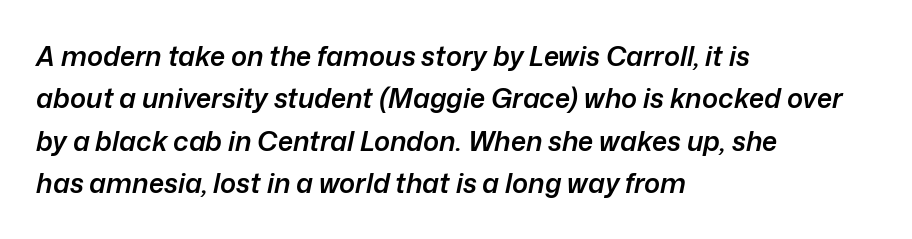
As a designer I'd log this as weight 600, semibold. Honestly, the row spacing looks completely unremarkable. A typesetter would call this zero additional tracking. Slanted lettering throughout.
